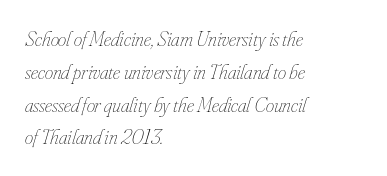
Q: Is the text bold? A: No.
Q: Is the text italic (slanted)? A: Yes, it leans right by about 16 degrees.
Q: Is the text underlined? A: No.
Q: How is the paragraph aligned? A: Left-aligned.
Q: Is the spacing between letters normal or unusually wide? A: Normal.
Q: Is the spacing between lines tight, normal or loose? A: Normal.
